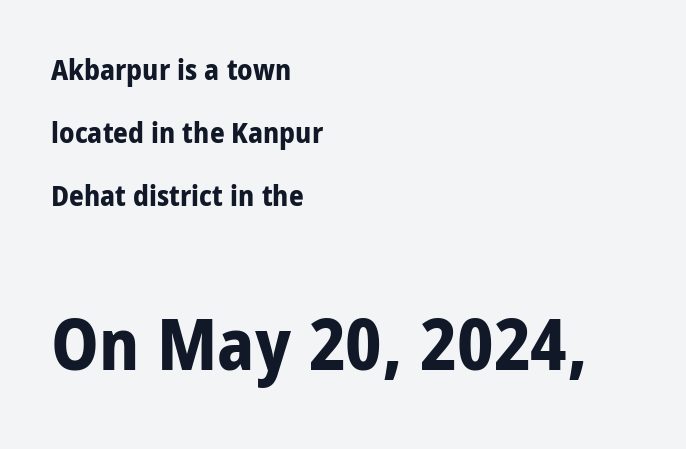
The passage shown has conventional tracking throughout. The glyphs have the mass of a bold cut. The setting favours the left margin, as ordinary paragraphs usually do. Plain, unruled lines of type.
